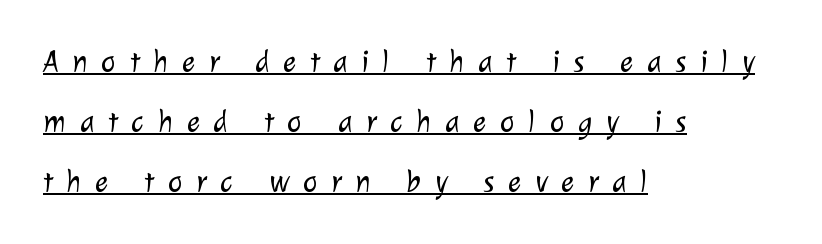
The image shows 31 px light sans-serif type; set left-aligned, loose line spacing (1.94x), unusually wide letter spacing (+0.44 em), underlined; low stroke contrast and a medium x-height.
